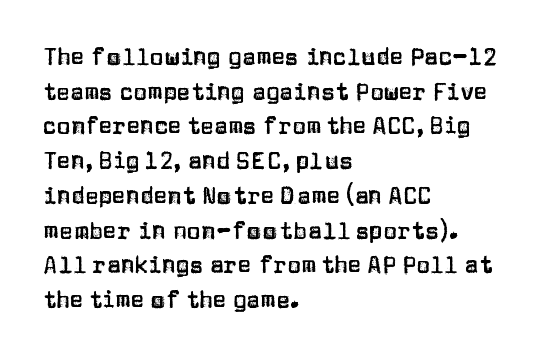
{"italic": "no", "underline": "no", "align": "left", "line_spacing": "normal", "line_spacing_ratio": 1.51, "letter_spacing": "normal", "letter_spacing_em": 0.0, "glyph_px": 23}
